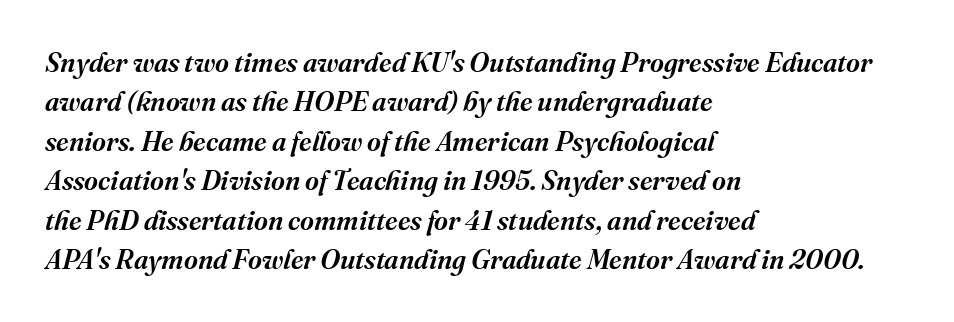
Short note: letters normally spaced. When letters slant like this, we call the style italic. Reading down the block, your eye returns to a fixed left position each line. Summary of vertical rhythm: regular, with standard interline spacing. Has an underline been added? It has not.
